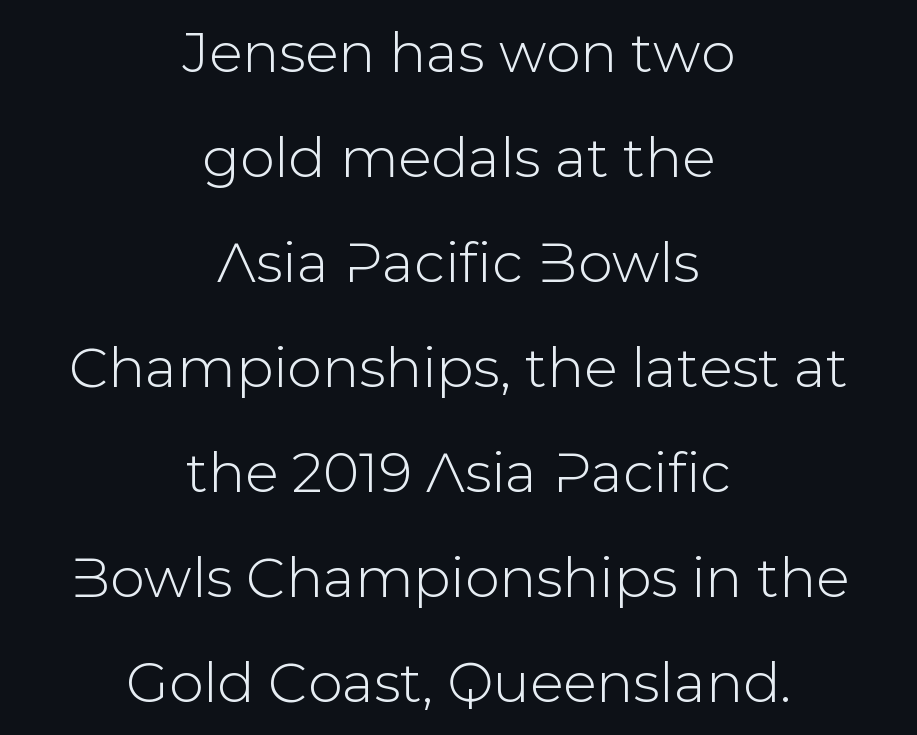
{"serif": "no", "italic": "no", "width": "normal", "stroke_contrast": "low", "x_height": "medium", "monospaced": "no", "underline": "no", "align": "center", "line_spacing": "loose", "line_spacing_ratio": 1.91, "letter_spacing": "normal", "letter_spacing_em": 0.0, "glyph_px": 55}
